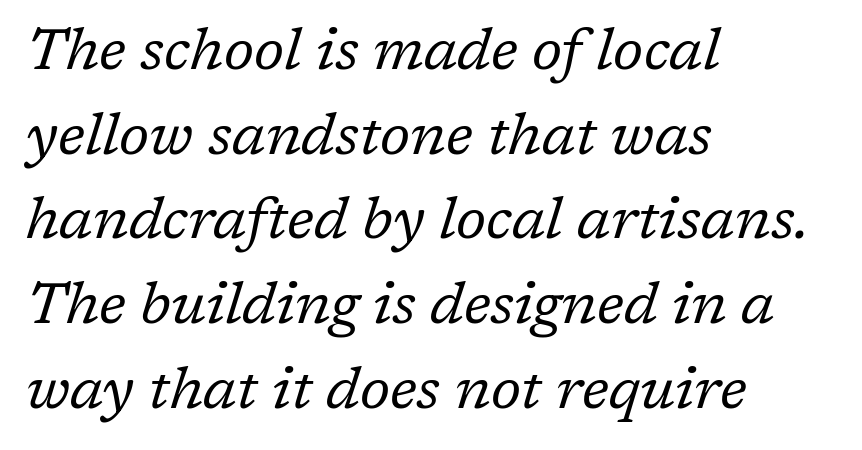
{"serif": "yes", "italic": "yes", "lean": "right", "slant_degrees": 17, "bold": "no", "weight": "regular", "width": "normal", "stroke_contrast": "low", "x_height": "medium", "monospaced": "no", "underline": "no", "align": "left", "line_spacing": "normal", "line_spacing_ratio": 1.46, "letter_spacing": "normal", "letter_spacing_em": 0.0, "glyph_px": 58}
